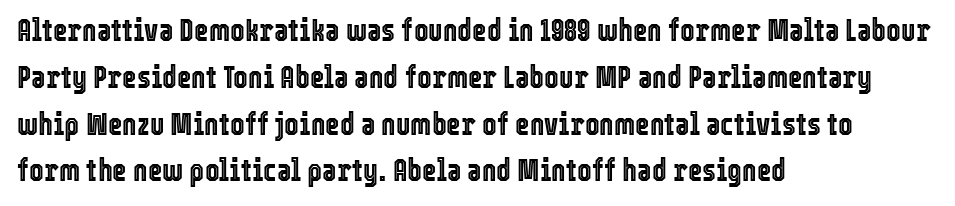
This sample keeps an unexceptional amount of space between lines. You could not count columns in this text — the font is proportionally spaced. The paragraph has a hard left edge and a soft right edge. This sample uses an upright cut, with every glyph sitting square on the baseline. There is no visible air inserted between adjacent glyphs. Check under the words: just untouched page.
